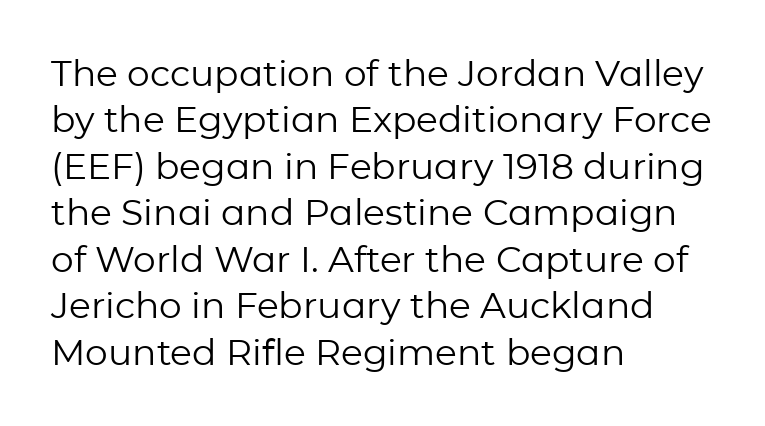
Q: Is the text bold? A: No.
Q: Is the text italic (slanted)? A: No, it is upright.
Q: Is the typeface a serif or a sans-serif typeface? A: Sans-serif.
Q: Is the text underlined? A: No.
Q: How is the paragraph aligned? A: Left-aligned.
Q: Is the spacing between letters normal or unusually wide? A: Normal.
Q: Is the spacing between lines tight, normal or loose? A: Normal.
Q: Width (condensed, normal, or wide)? A: Normal.
Q: Stroke contrast? A: Low.
Q: x-height? A: Medium.
Q: Monospaced? A: No.
